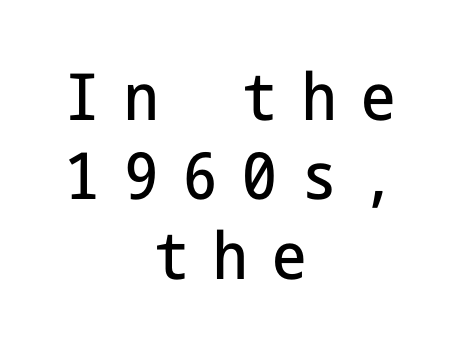
{"serif": "no", "italic": "no", "width": "condensed", "stroke_contrast": "low", "x_height": "medium", "underline": "no", "align": "center", "line_spacing_ratio": 1.22, "letter_spacing": "wide", "letter_spacing_em": 0.38, "glyph_px": 65}
